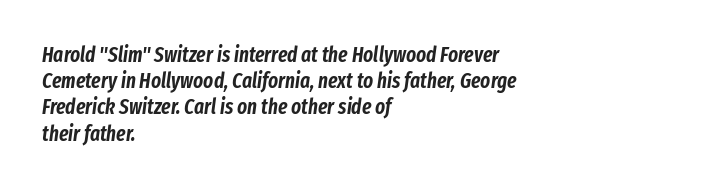
{"italic": "yes", "lean": "right", "slant_degrees": 8, "underline": "no", "align": "left", "line_spacing": "normal", "line_spacing_ratio": 1.25, "letter_spacing": "normal", "letter_spacing_em": 0.0, "glyph_px": 21}
